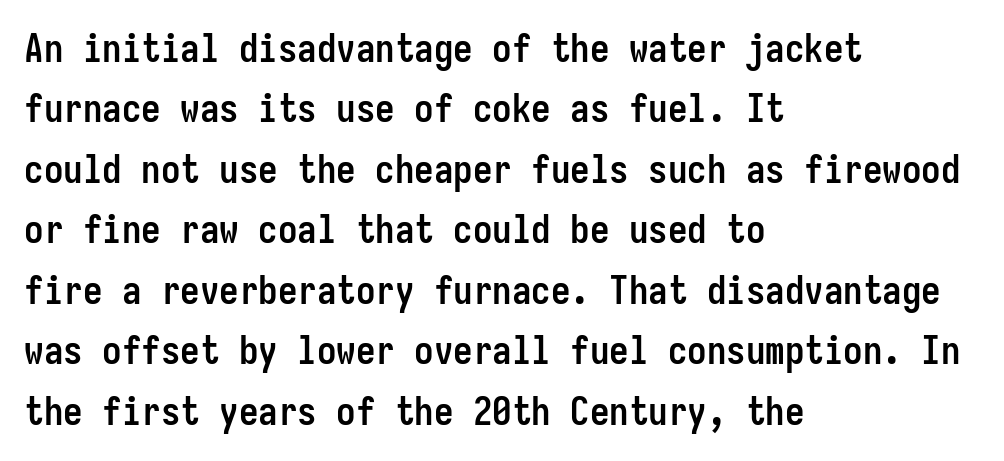
The image shows 39 px semibold, condensed sans-serif type, upright, monospaced; set left-aligned, normal line spacing (1.55x), normal letter spacing, not underlined; low stroke contrast and a medium x-height.
